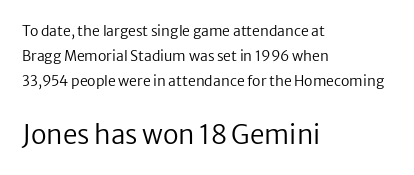
{"italic": "no", "bold": "no", "underline": "no", "align": "left", "line_spacing_ratio": 1.8, "letter_spacing": "normal", "letter_spacing_em": 0.0, "larger_block": "second", "size_ratio": 1.86, "glyph_px": 26}
